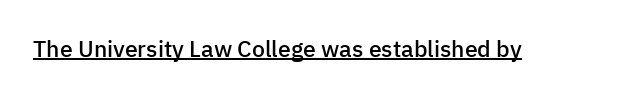
Q: Is the text bold? A: Semi-bold.
Q: Is the text italic (slanted)? A: No, it is upright.
Q: Is the text underlined? A: Yes.
Q: Is the spacing between letters normal or unusually wide? A: Normal.
